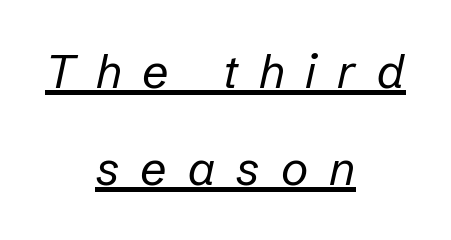
Q: Is the text bold? A: No.
Q: Is the text italic (slanted)? A: Yes, it leans right by about 12 degrees.
Q: Is the text underlined? A: Yes.
Q: How is the paragraph aligned? A: Centered.
Q: Is the spacing between letters normal or unusually wide? A: Unusually wide.
Q: Is the spacing between lines tight, normal or loose? A: Loose.
Q: Width (condensed, normal, or wide)? A: Normal.
Q: Stroke contrast? A: Low.
Q: x-height? A: Medium.
Q: Monospaced? A: No.
